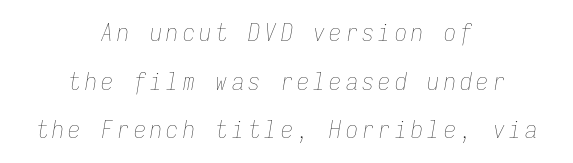
{"italic": "yes", "lean": "right", "slant_degrees": 9, "bold": "no", "underline": "no", "align": "center", "line_spacing": "loose", "line_spacing_ratio": 2.03, "glyph_px": 24}
